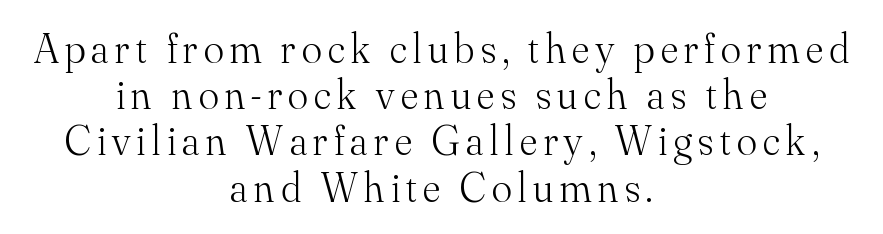
A typesetter would call this leading minimal, almost set solid. These lines are rendered in a variable-pitch font. Unlike a clean sans, this face finishes its strokes with serifs. Every row of glyphs is offset so its center matches the block's center.
